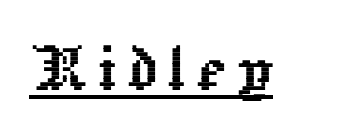
Underlined type. Every stem runs plumb, perpendicular to the baseline. Is this a fixed-width face? No — the glyphs have proportional, varying widths.
